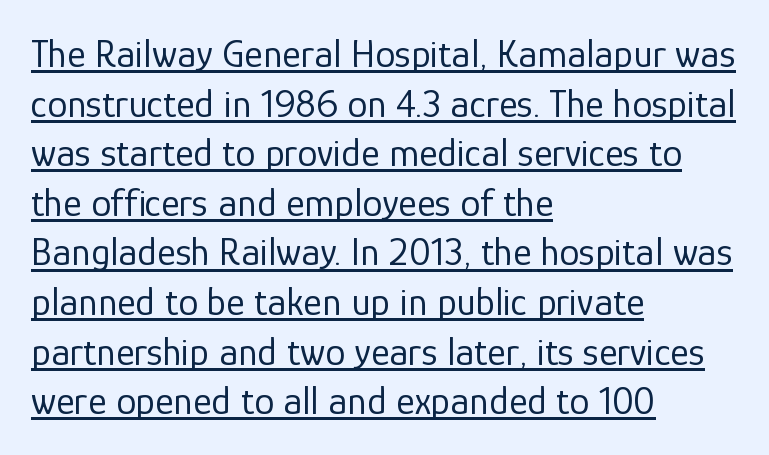
{"serif": "no", "italic": "no", "bold": "no", "weight": "regular", "width": "normal", "stroke_contrast": "low", "x_height": "medium", "monospaced": "no", "underline": "yes", "align": "left", "line_spacing_ratio": 1.24, "letter_spacing": "normal", "letter_spacing_em": 0.0, "glyph_px": 40}
